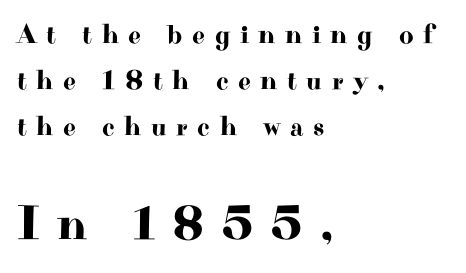
Q: Is the text italic (slanted)? A: No, it is upright.
Q: Is the typeface a serif or a sans-serif typeface? A: Serif.
Q: Is the text underlined? A: No.
Q: How is the paragraph aligned? A: Left-aligned.
Q: Is the spacing between letters normal or unusually wide? A: Unusually wide.
Q: Is the spacing between lines tight, normal or loose? A: Normal.
Q: Which block of text is set in a larger size, the first (top) or the second (bottom)? A: The second (bottom) one.
Q: Width (condensed, normal, or wide)? A: Wide.
Q: Stroke contrast? A: High.
Q: x-height? A: Small.
Q: Monospaced? A: No.
